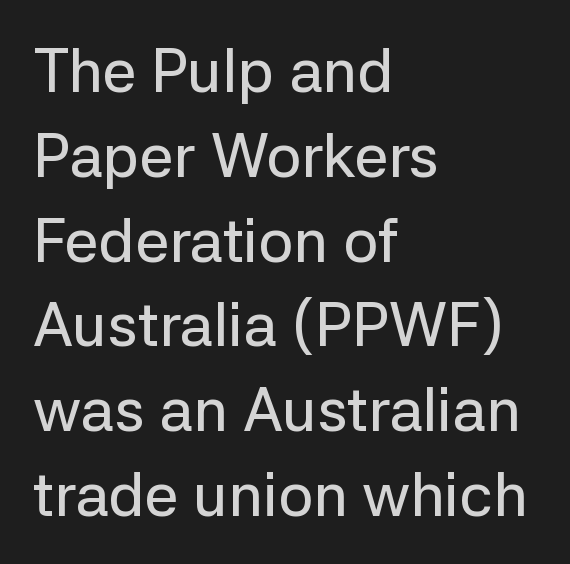
The image shows 61 px sans-serif type, upright; set left-aligned, normal line spacing (1.39x), normal letter spacing, not underlined; low stroke contrast and a medium x-height.
